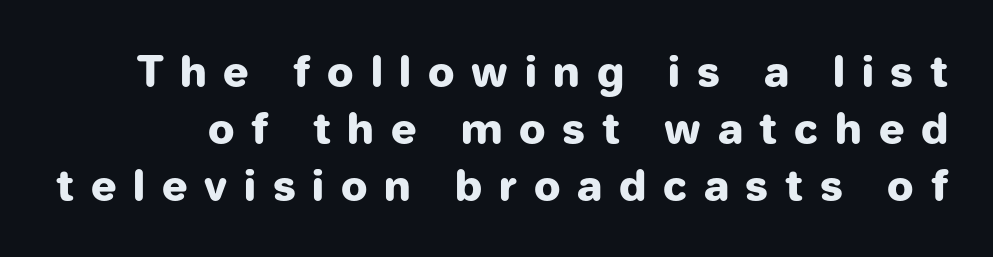
Q: Is the text bold? A: Yes.
Q: Is the text italic (slanted)? A: No, it is upright.
Q: Is the typeface a serif or a sans-serif typeface? A: Sans-serif.
Q: Is the text underlined? A: No.
Q: Is the spacing between letters normal or unusually wide? A: Unusually wide.
Q: Is the spacing between lines tight, normal or loose? A: Normal.
Q: Width (condensed, normal, or wide)? A: Normal.
Q: Stroke contrast? A: Low.
Q: x-height? A: Medium.
Q: Monospaced? A: No.
